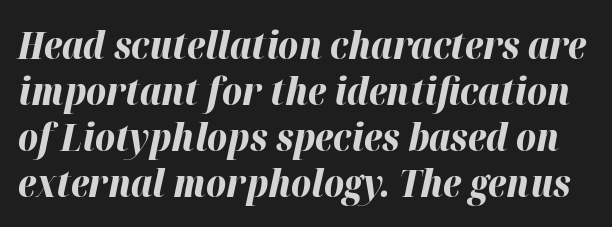
Q: Is the text bold? A: Yes.
Q: Is the text italic (slanted)? A: Yes, it leans right by about 12 degrees.
Q: Is the text underlined? A: No.
Q: Is the spacing between letters normal or unusually wide? A: Normal.
Q: Width (condensed, normal, or wide)? A: Normal.
Q: Stroke contrast? A: High.
Q: x-height? A: Medium.
Q: Monospaced? A: No.
